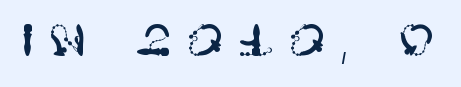
{"serif": "no", "italic": "no", "width": "normal", "stroke_contrast": "high", "x_height": "large", "underline": "no", "letter_spacing": "wide", "letter_spacing_em": 0.32, "glyph_px": 44}
